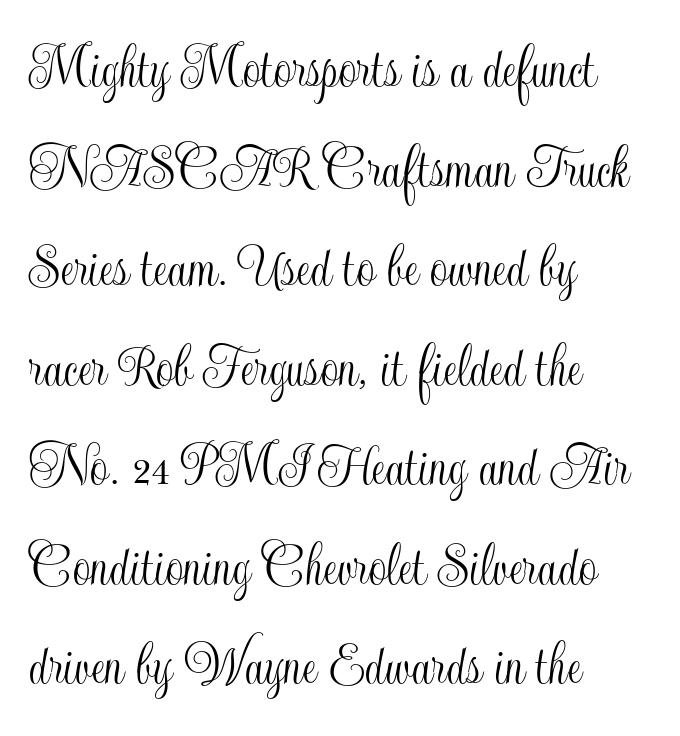
Summary of vertical rhythm: regular, with standard interline spacing. The rendering uses natural spacing where letterforms have individual widths. Here the glyphs are tracked normally, forming tight word shapes. Is the block centered? No — it sits flush against the left margin.
